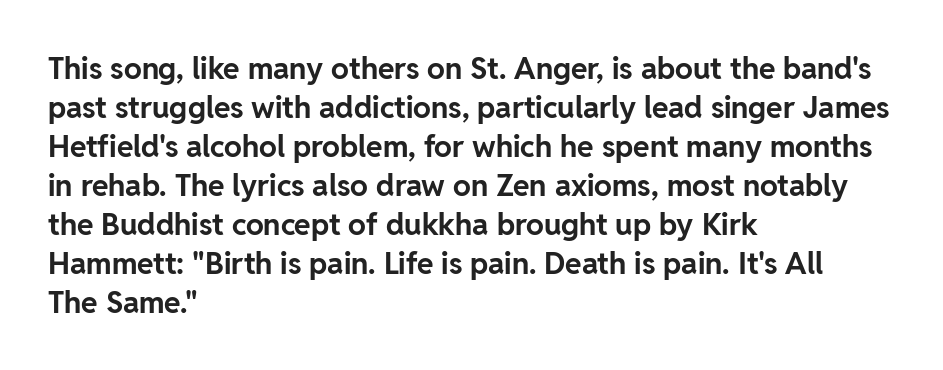
Heavy, bold letterforms. If you drew a ruler down the left edge, every line would touch it. Short note: letters normally spaced. Unlike italic type, these characters show no tilt at all. The letters advance in unequal steps, a hallmark of proportional type. The lines sit at an ordinary, default distance from one another.
